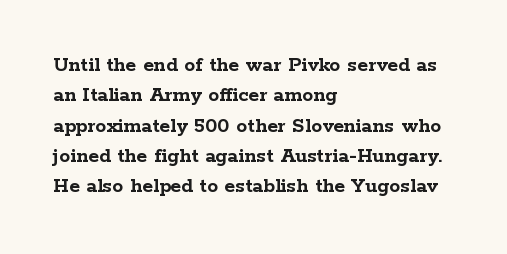
{"italic": "no", "bold": "yes", "underline": "no", "align": "left", "line_spacing": "normal", "line_spacing_ratio": 1.38, "letter_spacing": "normal", "letter_spacing_em": 0.0, "glyph_px": 22}
